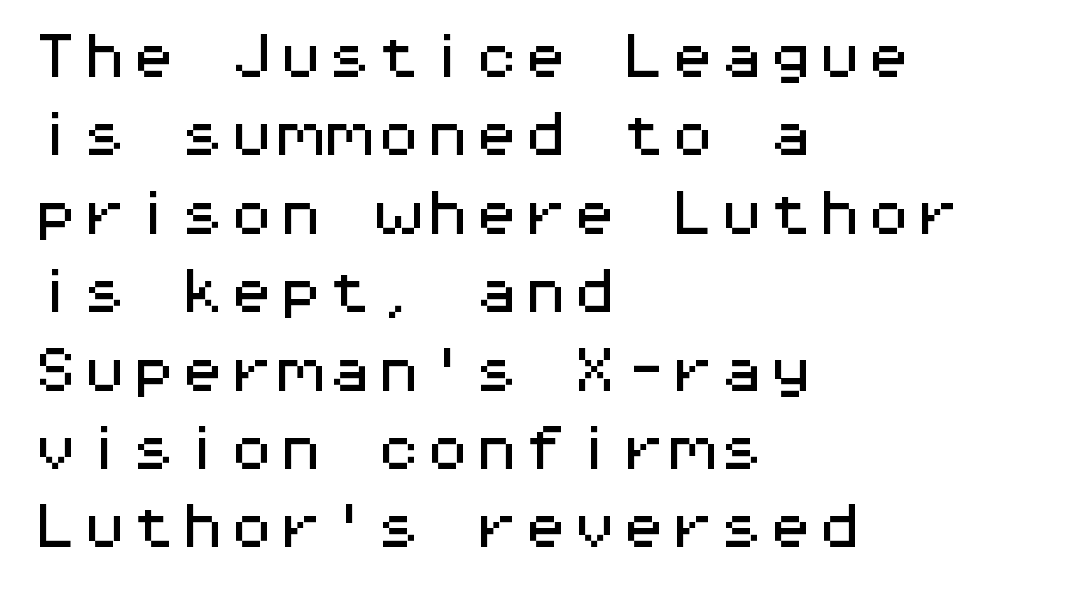
{"serif": "no", "italic": "no", "width": "wide", "stroke_contrast": "medium", "x_height": "medium", "monospaced": "yes", "underline": "no", "align": "left", "line_spacing": "normal", "line_spacing_ratio": 1.6, "letter_spacing": "normal", "letter_spacing_em": 0.0, "glyph_px": 49}
